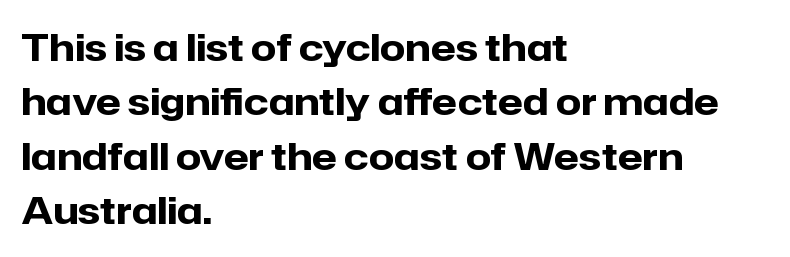
The image shows 37 px heavy sans-serif type, upright; set left-aligned, normal line spacing (1.47x), normal letter spacing, not underlined; low stroke contrast and a medium x-height.
